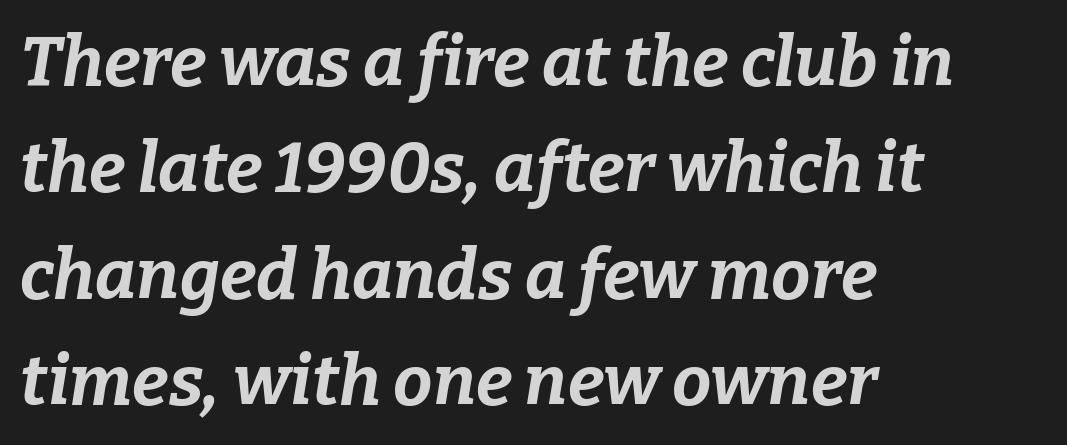
Q: Is the text bold? A: Yes.
Q: Is the text italic (slanted)? A: Yes, it leans right by about 9 degrees.
Q: Is the text underlined? A: No.
Q: How is the paragraph aligned? A: Left-aligned.
Q: Is the spacing between letters normal or unusually wide? A: Normal.
Q: Is the spacing between lines tight, normal or loose? A: Normal.
Q: Width (condensed, normal, or wide)? A: Normal.
Q: Stroke contrast? A: Low.
Q: x-height? A: Medium.
Q: Monospaced? A: No.
